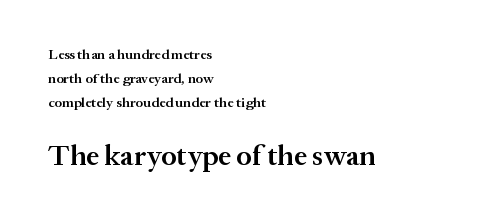
Q: Is the text bold? A: Semi-bold.
Q: Is the text italic (slanted)? A: No, it is upright.
Q: Is the typeface a serif or a sans-serif typeface? A: Serif.
Q: Is the text underlined? A: No.
Q: How is the paragraph aligned? A: Left-aligned.
Q: Is the spacing between letters normal or unusually wide? A: Normal.
Q: Which block of text is set in a larger size, the first (top) or the second (bottom)? A: The second (bottom) one.
Q: Width (condensed, normal, or wide)? A: Normal.
Q: Stroke contrast? A: Medium.
Q: x-height? A: Medium.
Q: Monospaced? A: No.
